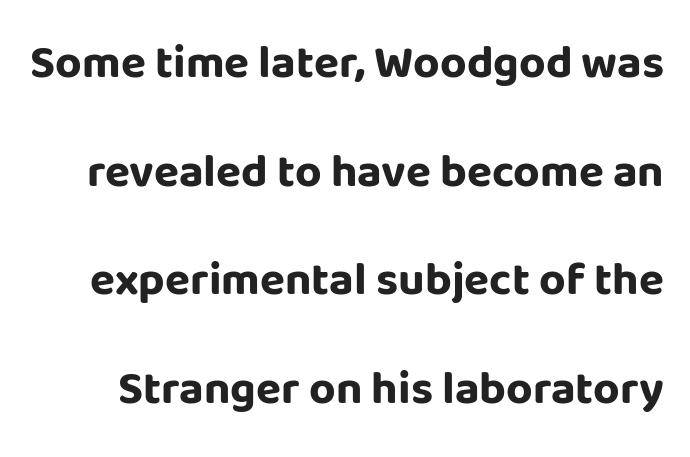
The image shows 46 px bold sans-serif type, upright; set loose line spacing (2.36x), normal letter spacing, not underlined; low stroke contrast and a large x-height.
